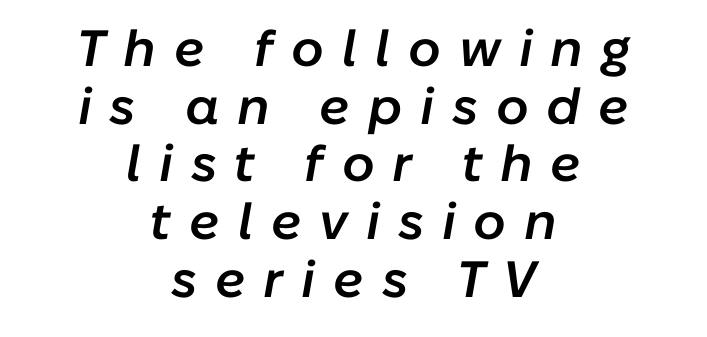
Q: Is the text bold? A: Semi-bold.
Q: Is the text italic (slanted)? A: Yes, it leans right by about 10 degrees.
Q: Is the text underlined? A: No.
Q: How is the paragraph aligned? A: Centered.
Q: Is the spacing between letters normal or unusually wide? A: Unusually wide.
Q: Is the spacing between lines tight, normal or loose? A: Tight.
Q: Width (condensed, normal, or wide)? A: Normal.
Q: Stroke contrast? A: Low.
Q: x-height? A: Medium.
Q: Monospaced? A: No.
